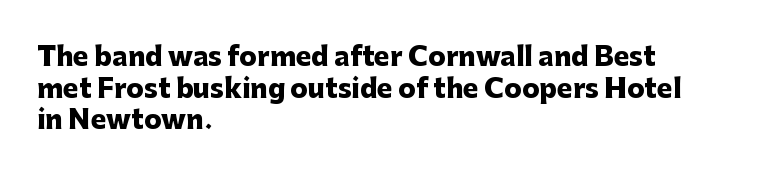
Q: Is the text bold? A: Yes.
Q: Is the text italic (slanted)? A: No, it is upright.
Q: Is the text underlined? A: No.
Q: How is the paragraph aligned? A: Left-aligned.
Q: Is the spacing between letters normal or unusually wide? A: Normal.
